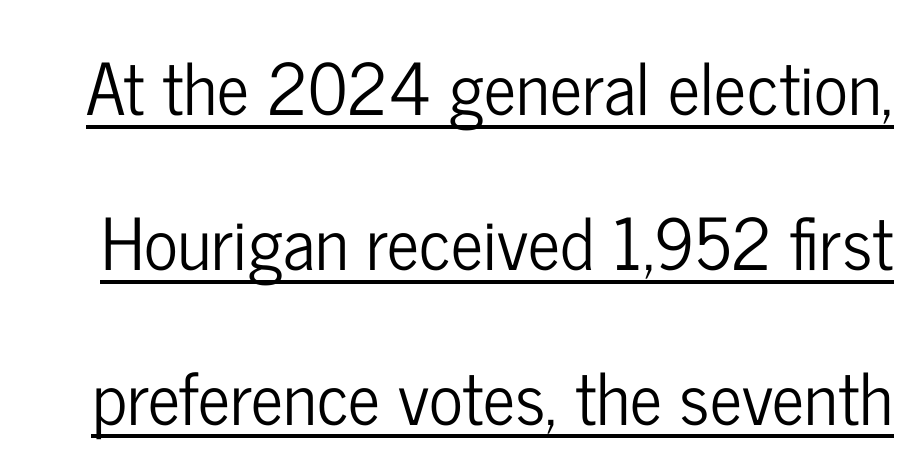
{"serif": "no", "italic": "no", "width": "condensed", "stroke_contrast": "low", "x_height": "medium", "monospaced": "no", "underline": "yes", "line_spacing": "loose", "line_spacing_ratio": 2.18, "letter_spacing": "normal", "letter_spacing_em": 0.0, "glyph_px": 71}
